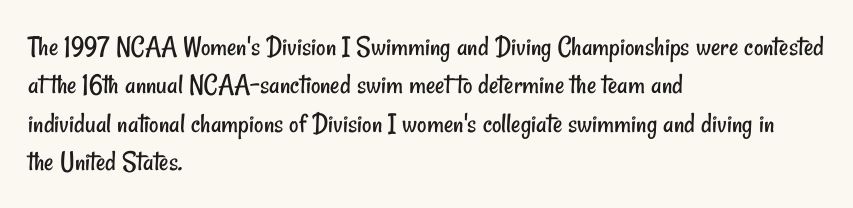
Q: Is the text bold? A: No.
Q: Is the typeface a serif or a sans-serif typeface? A: Sans-serif.
Q: Is the text underlined? A: No.
Q: How is the paragraph aligned? A: Left-aligned.
Q: Is the spacing between letters normal or unusually wide? A: Normal.
Q: Is the spacing between lines tight, normal or loose? A: Normal.
Q: Width (condensed, normal, or wide)? A: Condensed.
Q: Stroke contrast? A: Low.
Q: x-height? A: Small.
Q: Monospaced? A: No.
